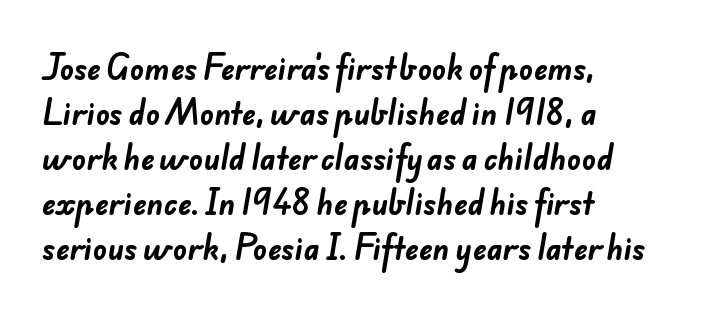
The image shows 29 px bold sans-serif type; set left-aligned, normal line spacing (1.55x), normal letter spacing, not underlined; low stroke contrast and a small x-height.
